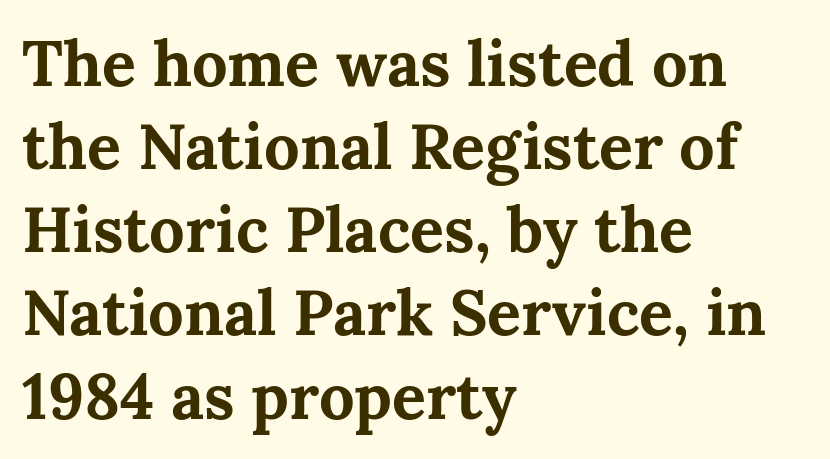
Teacher's note: observe the even left margin — that is flush-left alignment. Varying glyph widths throughout — classic text-font behaviour. Is this a sans? No — the strokes have serifs. This is roman type, the default non-slanted kind. Whoever set this chose a conventional vertical rhythm. Standard letterfit; no display-style spreading of the glyphs.
